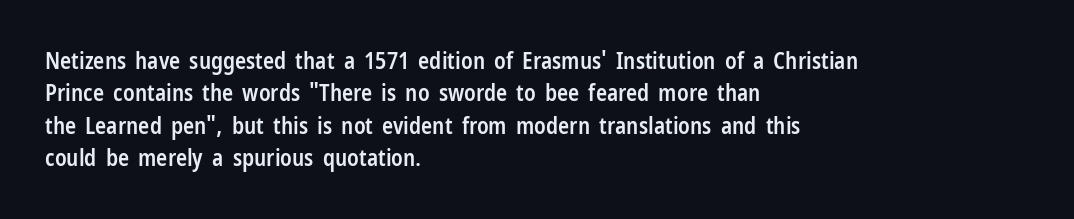
Compared with typical body copy, the letter spacing here is the same. The ragged edge is on the right, which tells us the setting is flush left. The line-height multiplier appears to be the usual default. Is the type bold? Partly — it's a semibold, heavier than regular but not fully bold. Style check: upright.
